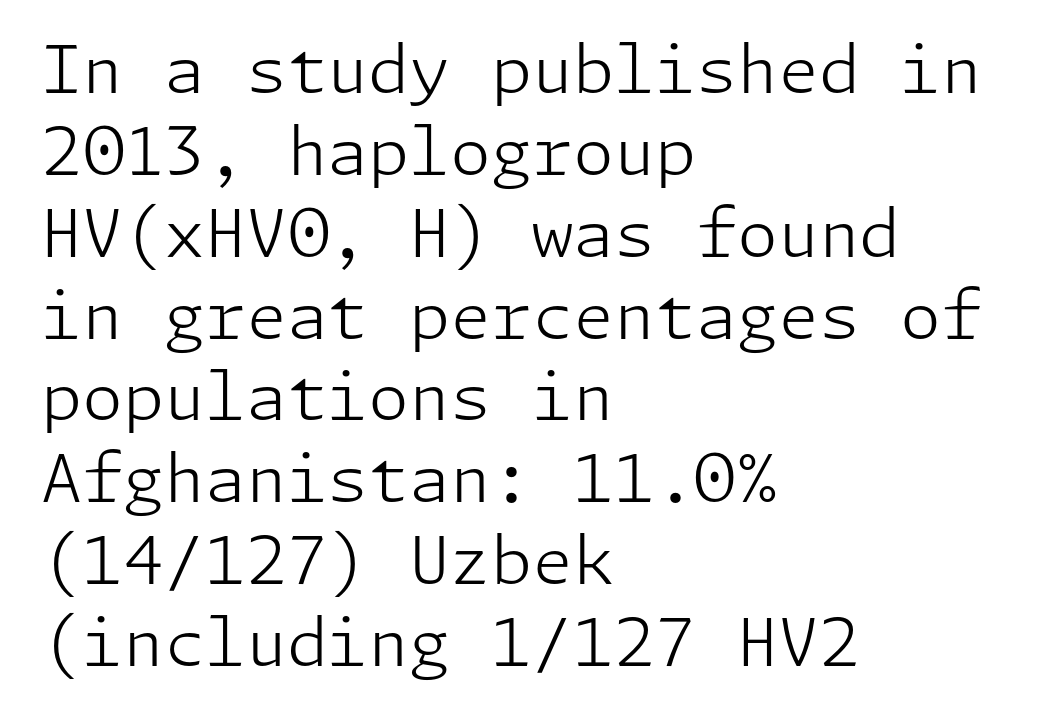
The image shows 66 px light sans-serif type, upright; set left-aligned, line spacing 1.24x, normal letter spacing, not underlined; low stroke contrast and a medium x-height.
